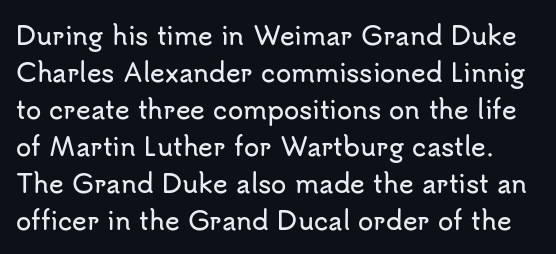
Vertical strokes here are truly vertical. Tracking here is standard; glyphs follow each other at the usual distance. The passage shown is not underscored anywhere. Is there much room between lines? A standard amount, neither cramped nor airy.
